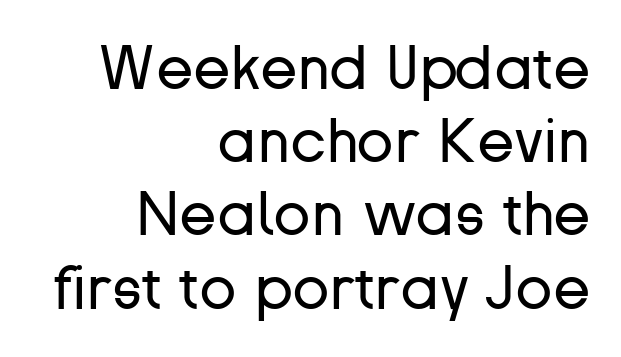
Q: Is the text bold? A: No.
Q: Is the text italic (slanted)? A: No, it is upright.
Q: Is the typeface a serif or a sans-serif typeface? A: Sans-serif.
Q: Is the text underlined? A: No.
Q: How is the paragraph aligned? A: Right-aligned.
Q: Is the spacing between letters normal or unusually wide? A: Normal.
Q: Width (condensed, normal, or wide)? A: Normal.
Q: Stroke contrast? A: Low.
Q: x-height? A: Medium.
Q: Monospaced? A: No.
